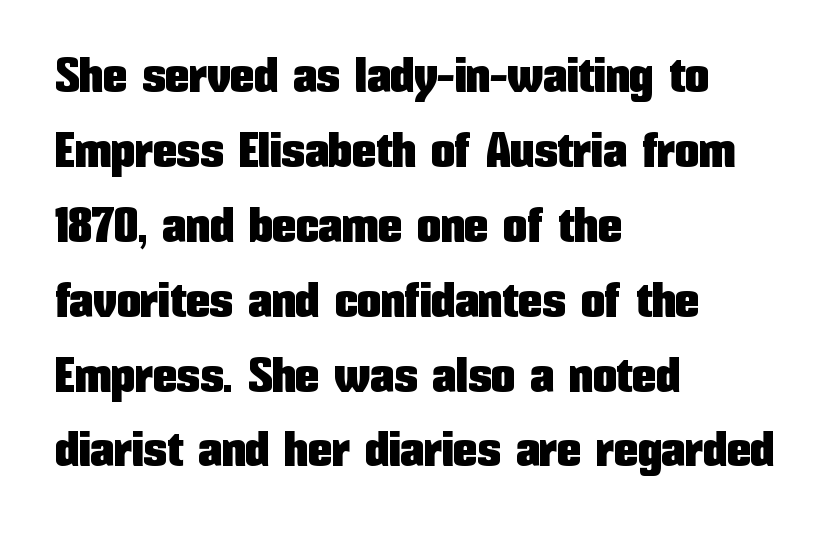
Q: Is the text italic (slanted)? A: No, it is upright.
Q: Is the typeface a serif or a sans-serif typeface? A: Sans-serif.
Q: Is the text underlined? A: No.
Q: How is the paragraph aligned? A: Left-aligned.
Q: Is the spacing between letters normal or unusually wide? A: Normal.
Q: Is the spacing between lines tight, normal or loose? A: Normal.
Q: Width (condensed, normal, or wide)? A: Condensed.
Q: Stroke contrast? A: Low.
Q: x-height? A: Medium.
Q: Monospaced? A: No.
